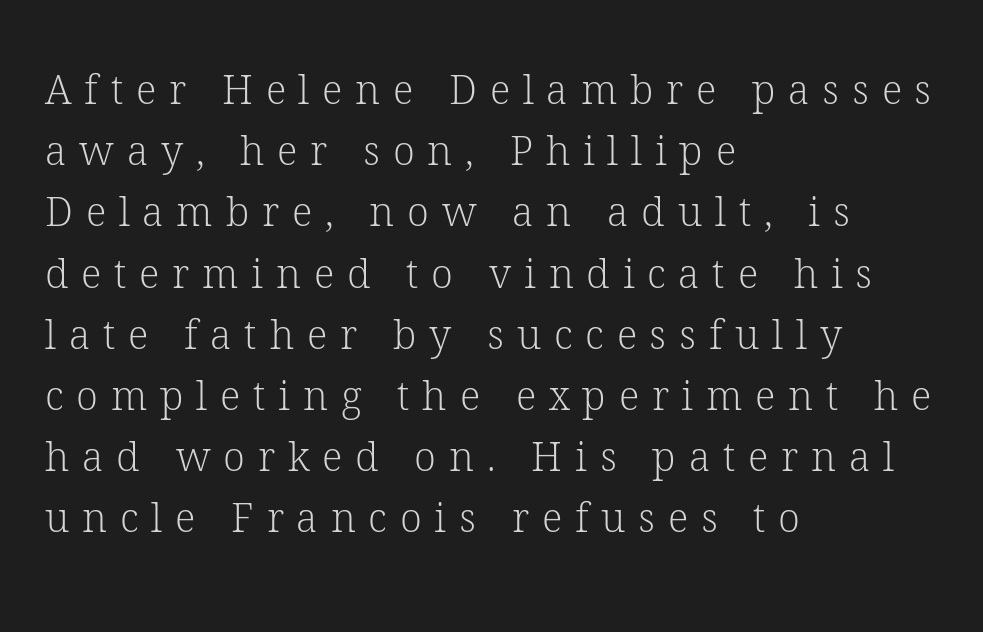
Horizontal alignment here is leftward, the default for most running prose. Observe the wide spacing: letters keep a clear distance from each other. The type sits square on the baseline with zero lean. Here the designer chose a conventional face with non-uniform glyph widths.
